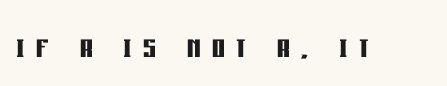
Q: Is the text bold? A: Yes.
Q: Is the text italic (slanted)? A: No, it is upright.
Q: Is the typeface a serif or a sans-serif typeface? A: Sans-serif.
Q: Is the text underlined? A: No.
Q: Is the spacing between letters normal or unusually wide? A: Unusually wide.
Q: Width (condensed, normal, or wide)? A: Condensed.
Q: Stroke contrast? A: Low.
Q: x-height? A: Large.
Q: Monospaced? A: No.
